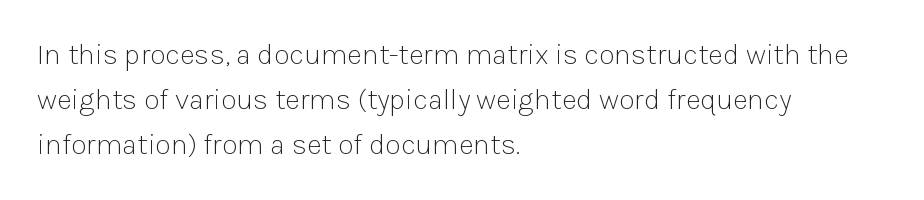
The image shows 29 px light sans-serif type, upright; set left-aligned, normal line spacing (1.56x), normal letter spacing, not underlined; low stroke contrast and a medium x-height.
